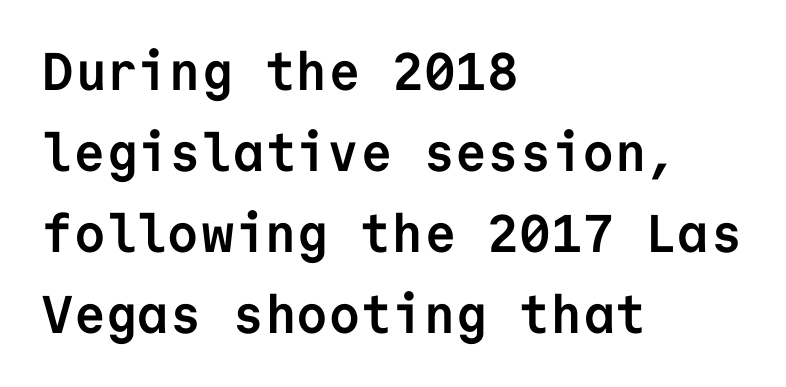
{"serif": "no", "italic": "no", "bold": "yes", "weight": "semibold", "width": "normal", "stroke_contrast": "low", "x_height": "medium", "monospaced": "yes", "underline": "no", "align": "left", "line_spacing": "normal", "line_spacing_ratio": 1.53, "letter_spacing": "normal", "letter_spacing_em": 0.0, "glyph_px": 53}
